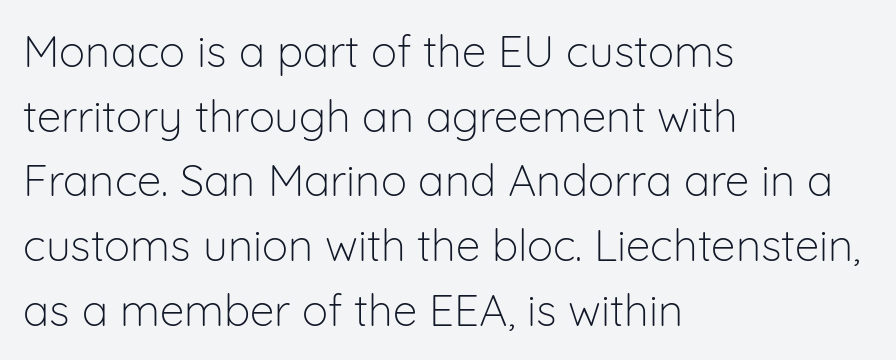
The image shows 44 px light sans-serif type, upright; set left-aligned, normal line spacing (1.47x), normal letter spacing, not underlined; low stroke contrast and a medium x-height.
